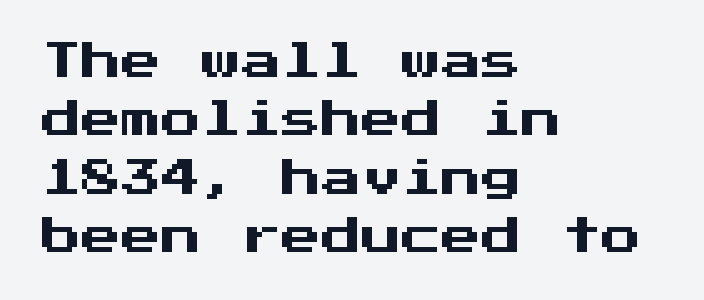
The image shows 40 px sans-serif type, upright; set left-aligned, normal line spacing (1.46x), normal letter spacing, not underlined; medium stroke contrast and a medium x-height.
